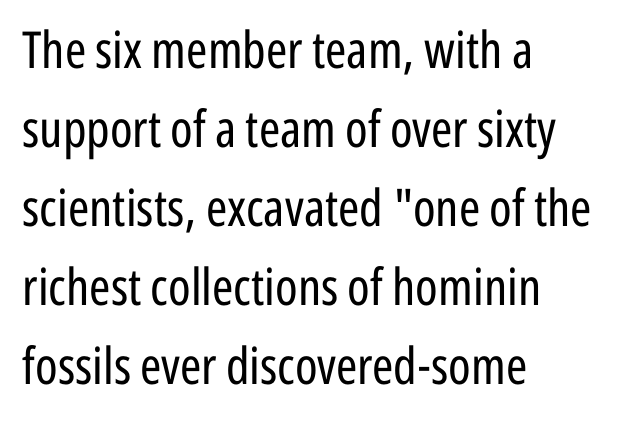
In terms of letterspacing, this is plain default setting. The designer left line spacing at the default. Compared with a typical body face, this is equally light or lighter still. Proportional: the letters do not fall into vertical columns.
